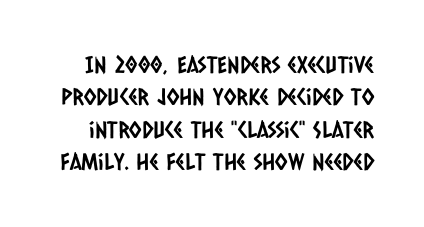
The image shows 23 px text type; set normal line spacing (1.41x), normal letter spacing, not underlined.
